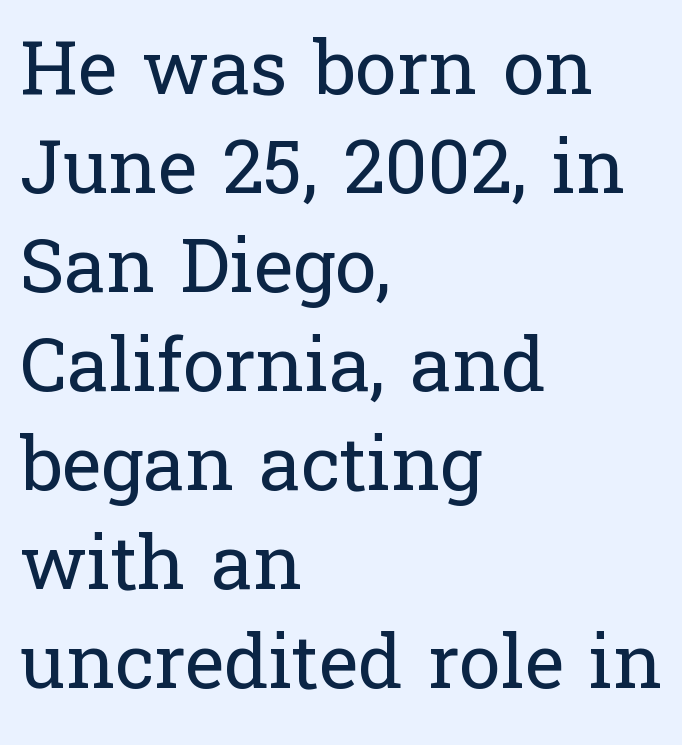
{"serif": "yes", "italic": "no", "bold": "no", "weight": "regular", "width": "normal", "stroke_contrast": "low", "x_height": "medium", "monospaced": "no", "underline": "no", "align": "left", "line_spacing": "normal", "line_spacing_ratio": 1.32, "letter_spacing": "normal", "letter_spacing_em": 0.0, "glyph_px": 75}
